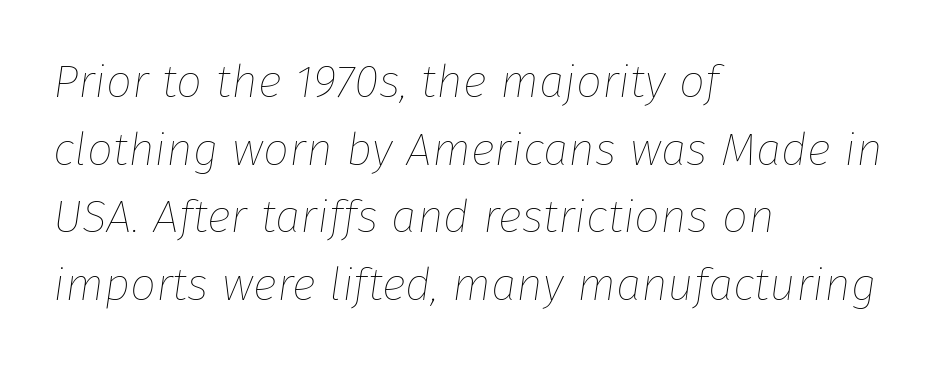
The image shows 46 px thin type, italic (leaning right); set left-aligned, normal line spacing (1.47x), normal letter spacing, not underlined; low stroke contrast and a medium x-height.
